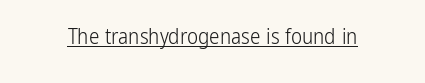
{"italic": "no", "bold": "no", "underline": "yes", "letter_spacing": "normal", "letter_spacing_em": 0.0, "glyph_px": 21}
